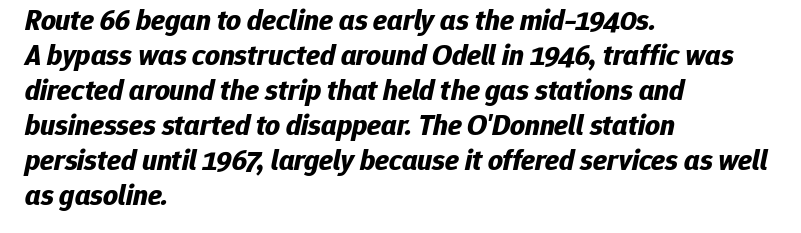
The image shows 29 px bold type, italic (leaning right); set left-aligned, line spacing 1.21x, normal letter spacing, not underlined; low stroke contrast and a medium x-height.
